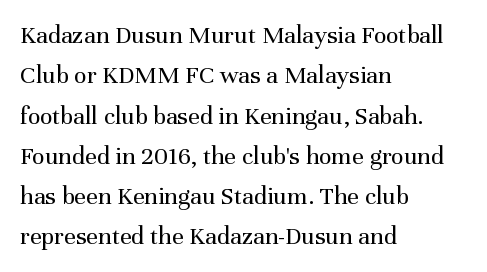
{"italic": "no", "bold": "no", "underline": "no", "align": "left", "line_spacing": "normal", "line_spacing_ratio": 1.55, "letter_spacing": "normal", "letter_spacing_em": 0.0, "glyph_px": 26}
